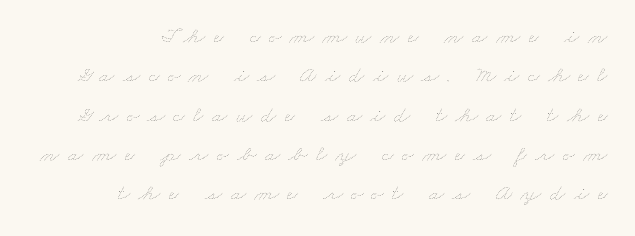
{"bold": "no", "underline": "no", "align": "right", "line_spacing_ratio": 1.71, "letter_spacing": "wide", "letter_spacing_em": 0.35, "glyph_px": 23}
